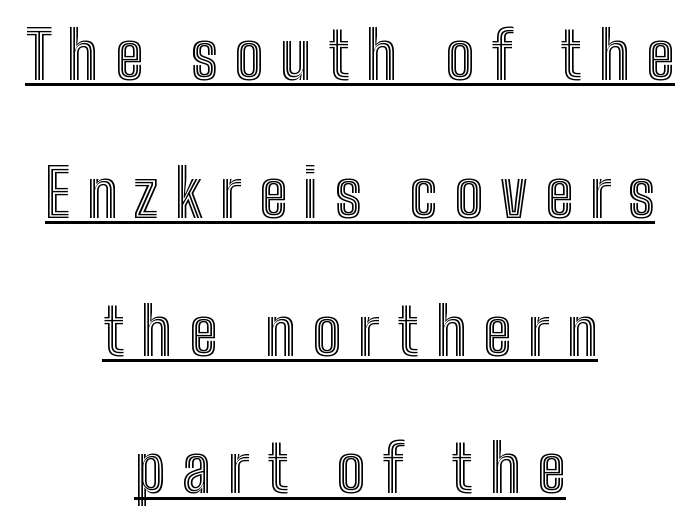
Vertical spacing — loose. Characters follow at a spacing far wider than the type designer built in. Underlining? Definitely there. The specimen reads as upright at a glance.
